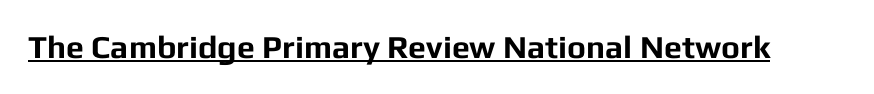
Q: Is the text bold? A: Yes.
Q: Is the text italic (slanted)? A: No, it is upright.
Q: Is the typeface a serif or a sans-serif typeface? A: Sans-serif.
Q: Is the text underlined? A: Yes.
Q: Is the spacing between letters normal or unusually wide? A: Normal.
Q: Width (condensed, normal, or wide)? A: Normal.
Q: Stroke contrast? A: Low.
Q: x-height? A: Medium.
Q: Monospaced? A: No.
